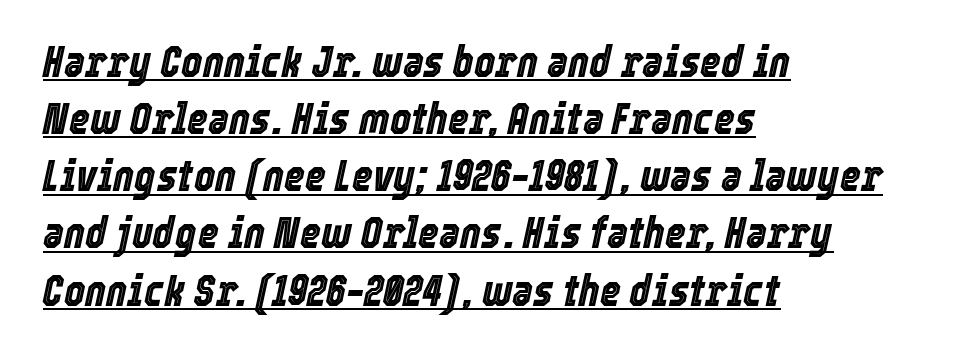
The image shows 45 px condensed type, italic (leaning right); set left-aligned, normal line spacing (1.27x), normal letter spacing, underlined; a medium x-height.
